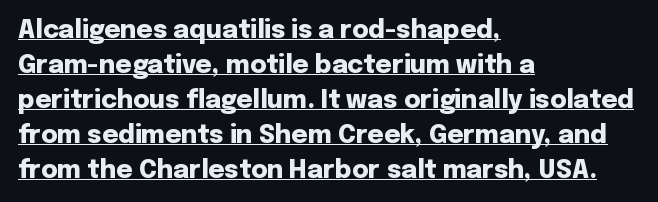
Quick note: underline on. Observe the ordinary spacing: letters are neighbours, not strangers. Baseline-to-baseline distance is the conventional proportion of letter height. In terms of posture, this sample is upright. Typographic density is high because the face is bold. A classic flush-left, rag-right setting is used for this passage.
